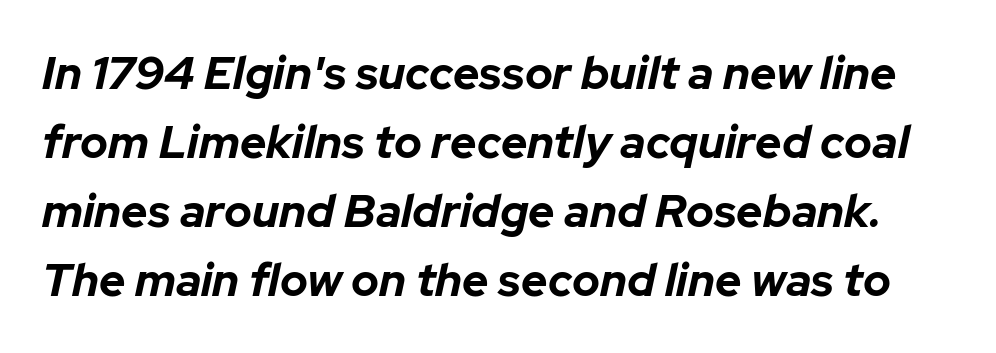
Students, observe: this is what conventionally led text looks like. The font is running at its bold setting. Check under the words: just untouched page. The passage shown leans; its letterforms are oblique. Compared with typical body copy, the letter spacing here is the same.
